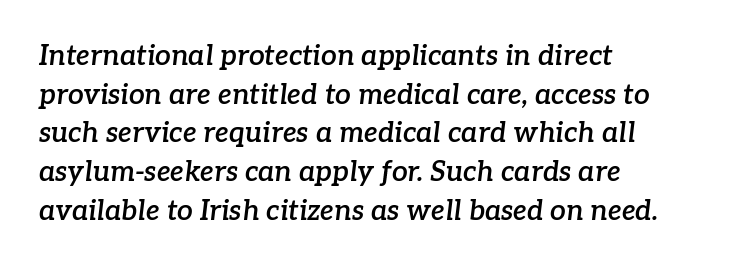
The image shows 28 px semibold serif type, italic (leaning right); set left-aligned, normal line spacing (1.38x), normal letter spacing, not underlined; low stroke contrast and a medium x-height.
